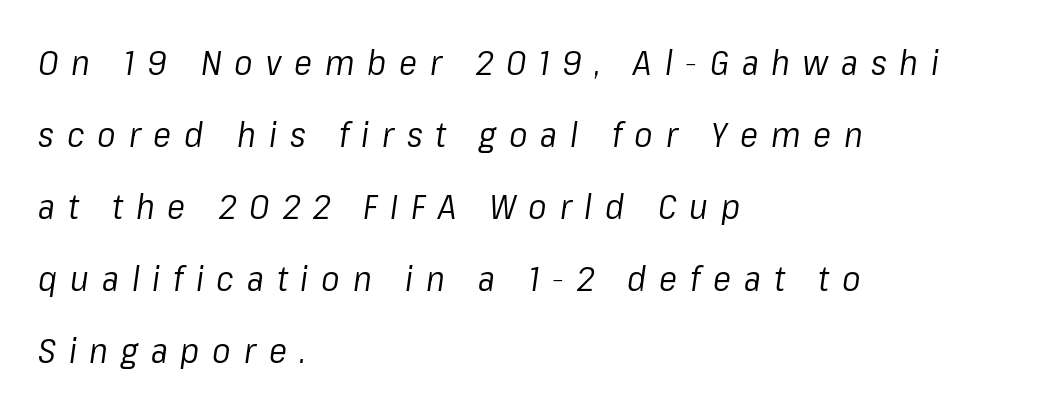
Q: Is the text bold? A: No.
Q: Is the text italic (slanted)? A: Yes, it leans right by about 8 degrees.
Q: Is the text underlined? A: No.
Q: How is the paragraph aligned? A: Left-aligned.
Q: Is the spacing between letters normal or unusually wide? A: Unusually wide.
Q: Is the spacing between lines tight, normal or loose? A: Loose.
Q: Width (condensed, normal, or wide)? A: Normal.
Q: Stroke contrast? A: Low.
Q: x-height? A: Medium.
Q: Monospaced? A: No.
